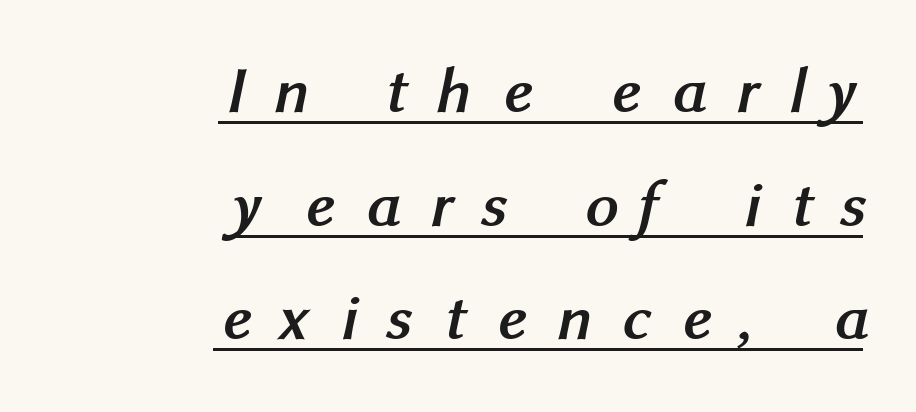
Words appear elongated and porous because spacing is wide. Each letter keeps its own natural width here, so spacing adapts to shape. Typeset ragged left — the right edge is the straight one. No feet cap the strokes, marking this as sans-serif type.
